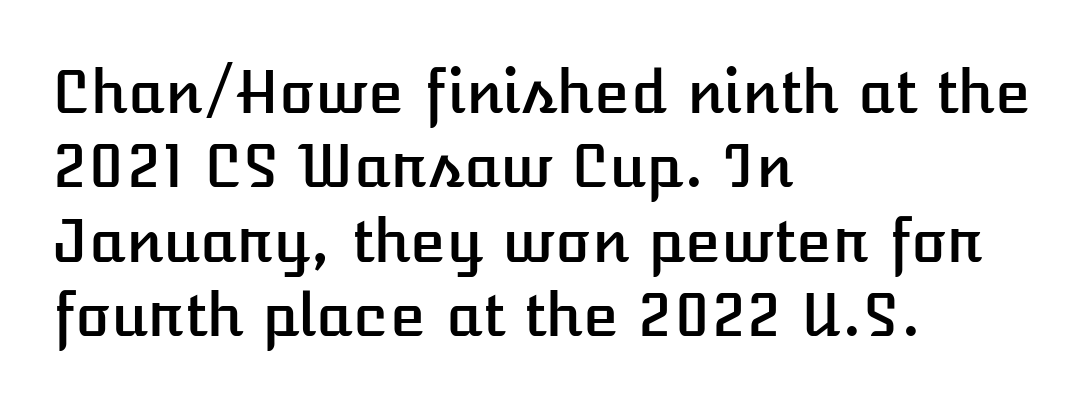
In terms of leading, this rendering sits right in the middle. Italic? Not at all — the glyphs are vertical. This rendering uses left alignment, leaving the right contour irregular. The string is rendered with underlining switched off. Think of a printed novel: that variable character pitch is what you see here.
